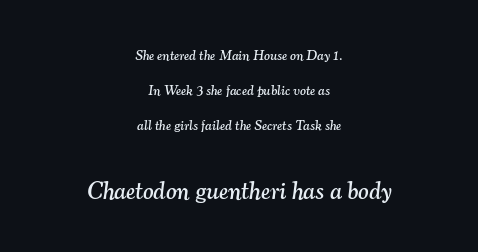
Observe the ordinary spacing: letters are neighbours, not strangers. The letters are slanted; this is an italic face. The later block is typeset at a bigger size than the earlier block. Centered paragraph, ragged on both sides.
